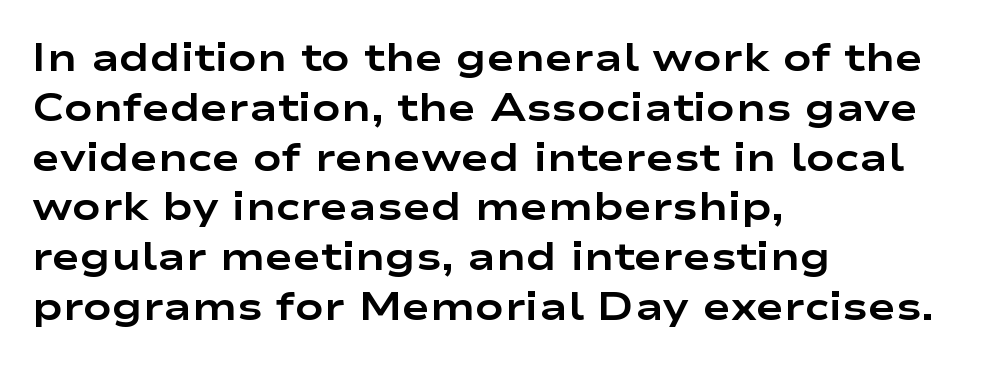
The image shows 38 px bold, wide sans-serif type, upright; set left-aligned, normal line spacing (1.31x), normal letter spacing, not underlined; low stroke contrast and a medium x-height.
